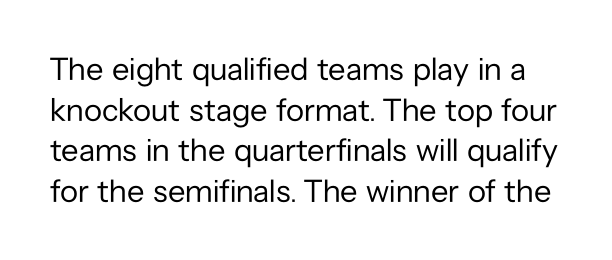
Q: Is the text bold? A: No.
Q: Is the text italic (slanted)? A: No, it is upright.
Q: Is the typeface a serif or a sans-serif typeface? A: Sans-serif.
Q: Is the text underlined? A: No.
Q: Is the spacing between letters normal or unusually wide? A: Normal.
Q: Is the spacing between lines tight, normal or loose? A: Normal.
Q: Width (condensed, normal, or wide)? A: Normal.
Q: Stroke contrast? A: Low.
Q: x-height? A: Medium.
Q: Monospaced? A: No.
